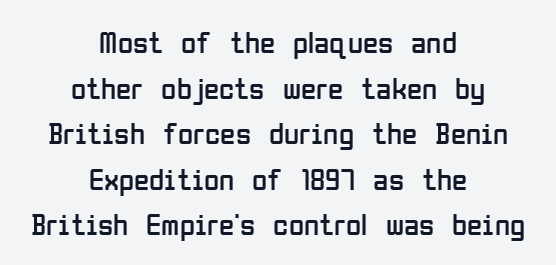
Q: Is the text bold? A: No.
Q: Is the text italic (slanted)? A: No, it is upright.
Q: Is the typeface a serif or a sans-serif typeface? A: Sans-serif.
Q: Is the text underlined? A: No.
Q: How is the paragraph aligned? A: Centered.
Q: Is the spacing between letters normal or unusually wide? A: Normal.
Q: Is the spacing between lines tight, normal or loose? A: Normal.
Q: Width (condensed, normal, or wide)? A: Condensed.
Q: Stroke contrast? A: Low.
Q: x-height? A: Medium.
Q: Monospaced? A: No.
